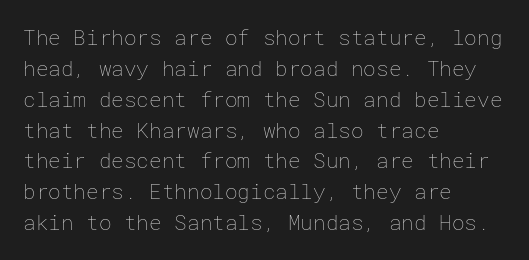
Q: Is the text bold? A: No.
Q: Is the text italic (slanted)? A: No, it is upright.
Q: Is the text underlined? A: No.
Q: How is the paragraph aligned? A: Left-aligned.
Q: Is the spacing between letters normal or unusually wide? A: Normal.
Q: Is the spacing between lines tight, normal or loose? A: Normal.
